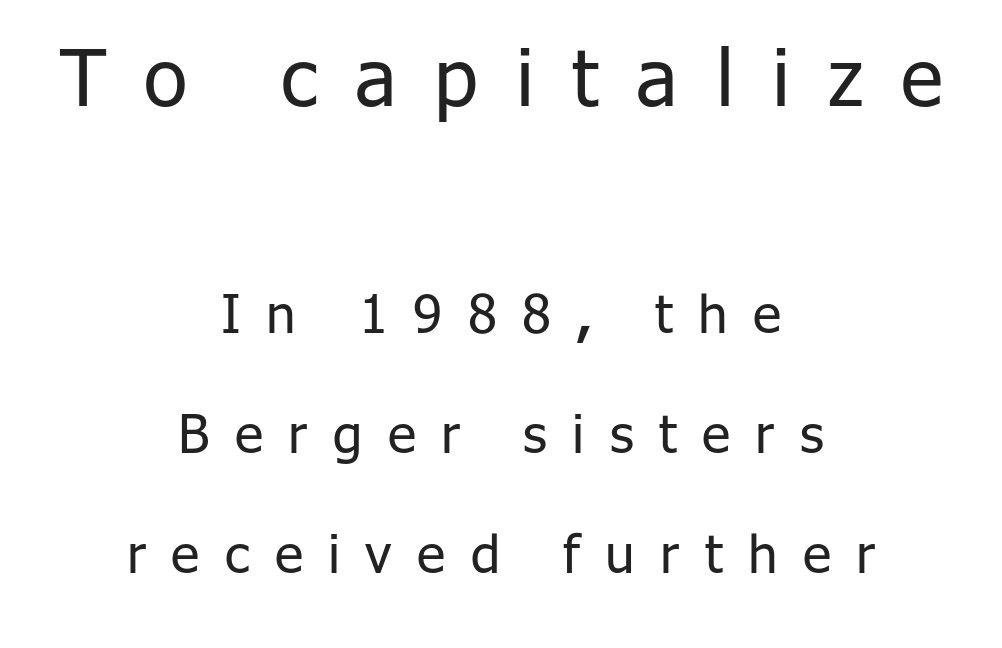
Heft: none added — not bold. Notice how the passage keeps no hard edge, just a central spine. Here the first block reads like a headline and the second like body copy. Rows of type keep a wide berth in the vertical direction. Are there feet on the stems? There aren't — it's a sans. The strip under each line holds only bare page.
